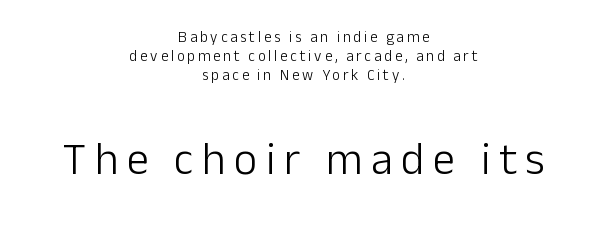
Q: Is the text bold? A: No.
Q: Is the text italic (slanted)? A: No, it is upright.
Q: Is the typeface a serif or a sans-serif typeface? A: Sans-serif.
Q: Is the text underlined? A: No.
Q: How is the paragraph aligned? A: Centered.
Q: Is the spacing between lines tight, normal or loose? A: Normal.
Q: Which block of text is set in a larger size, the first (top) or the second (bottom)? A: The second (bottom) one.
Q: Width (condensed, normal, or wide)? A: Normal.
Q: Stroke contrast? A: Low.
Q: x-height? A: Medium.
Q: Monospaced? A: No.
